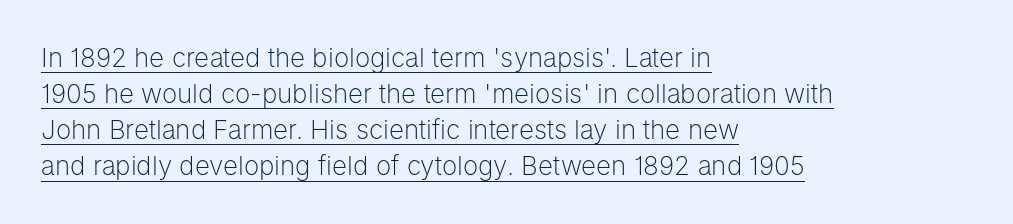
{"italic": "no", "bold": "no", "underline": "yes", "align": "left", "line_spacing": "normal", "line_spacing_ratio": 1.39, "letter_spacing": "normal", "letter_spacing_em": 0.0, "glyph_px": 26}
